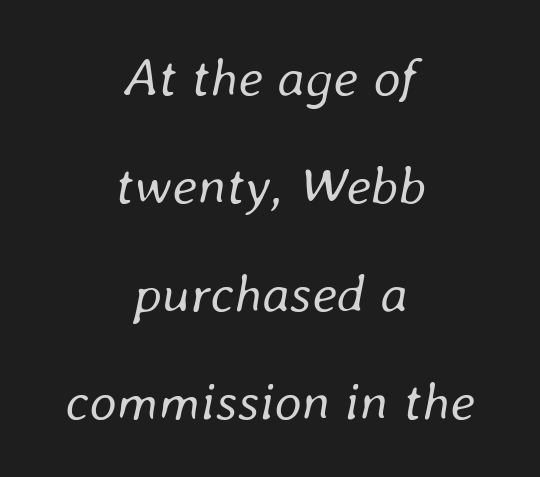
When letters slant like this, we call the style italic. No word sits above an underline. Is this a fixed-width face? No — the glyphs have proportional, varying widths. Stroke thickness stays within the range of a standard reading face or lighter. Horizontal alignment here is central, giving a formal, balanced look. Each new line begins a long way beneath the previous one.
